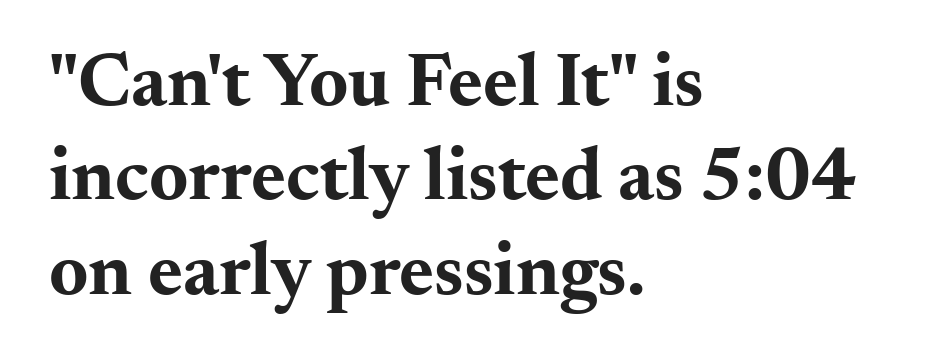
A full-strength bold gives these letters their thick strokes. The rendering uses natural spacing where letterforms have individual widths. Typographically, this falls in the serif category. Students, note that the glyphs here touch the page at normal intervals. Upright lettering throughout.
